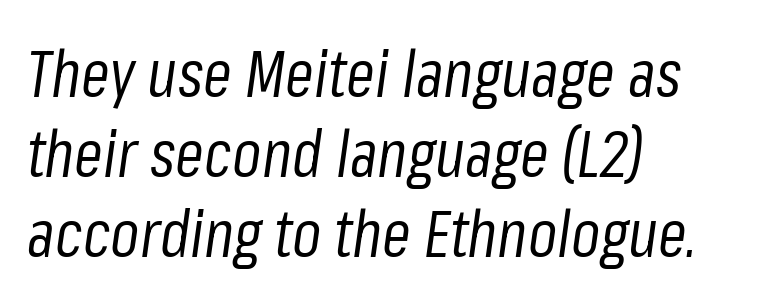
{"italic": "yes", "lean": "right", "slant_degrees": 8, "bold": "no", "weight": "regular", "width": "condensed", "stroke_contrast": "low", "x_height": "medium", "monospaced": "no", "underline": "no", "align": "left", "line_spacing_ratio": 1.23, "letter_spacing": "normal", "letter_spacing_em": 0.0, "glyph_px": 65}
